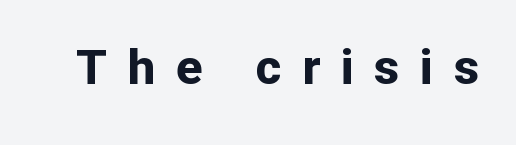
{"serif": "no", "italic": "no", "bold": "yes", "weight": "bold", "width": "normal", "stroke_contrast": "low", "x_height": "medium", "monospaced": "no", "underline": "no", "letter_spacing": "wide", "letter_spacing_em": 0.42, "glyph_px": 49}
